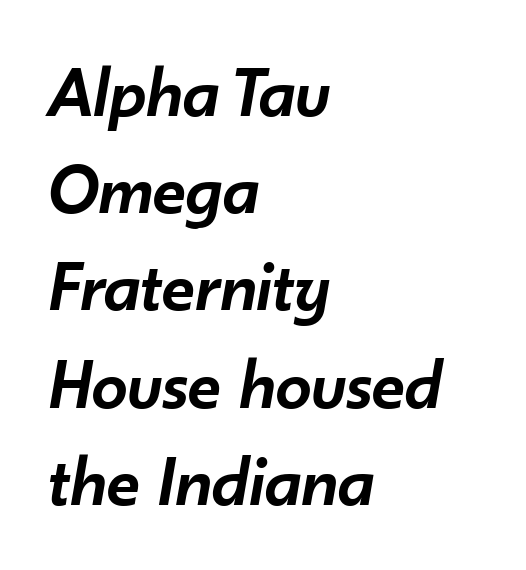
Q: Is the text bold? A: Semi-bold.
Q: Is the text italic (slanted)? A: Yes, it leans right by about 10 degrees.
Q: Is the text underlined? A: No.
Q: How is the paragraph aligned? A: Left-aligned.
Q: Is the spacing between letters normal or unusually wide? A: Normal.
Q: Is the spacing between lines tight, normal or loose? A: Normal.
Q: Width (condensed, normal, or wide)? A: Normal.
Q: Stroke contrast? A: Low.
Q: x-height? A: Small.
Q: Monospaced? A: No.
